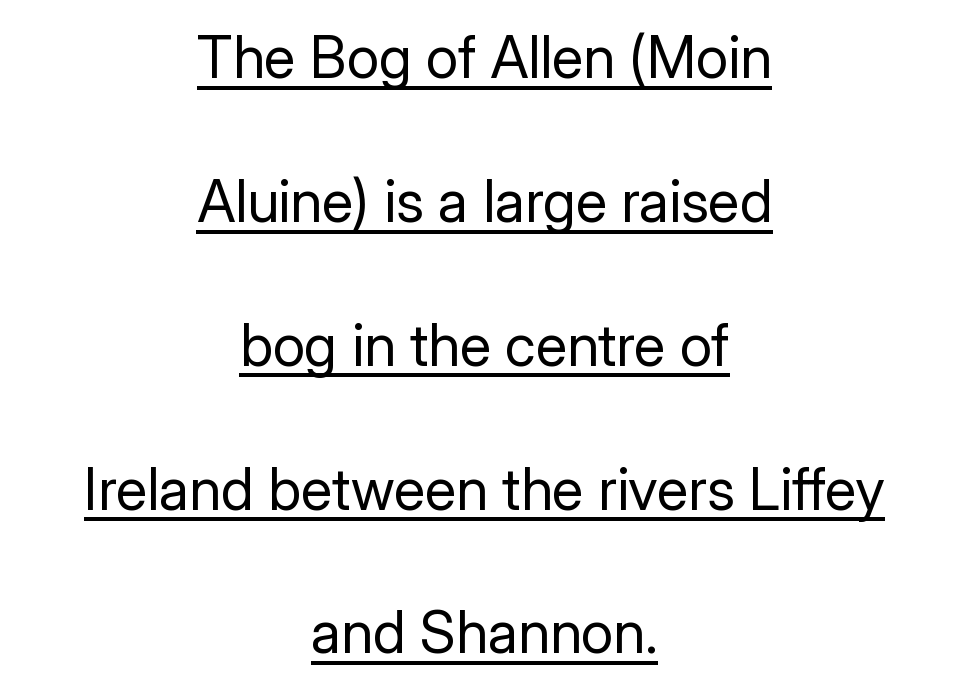
Q: Is the text bold? A: No.
Q: Is the text italic (slanted)? A: No, it is upright.
Q: Is the typeface a serif or a sans-serif typeface? A: Sans-serif.
Q: Is the text underlined? A: Yes.
Q: How is the paragraph aligned? A: Centered.
Q: Is the spacing between letters normal or unusually wide? A: Normal.
Q: Is the spacing between lines tight, normal or loose? A: Loose.
Q: Width (condensed, normal, or wide)? A: Normal.
Q: Stroke contrast? A: Low.
Q: x-height? A: Medium.
Q: Monospaced? A: No.
